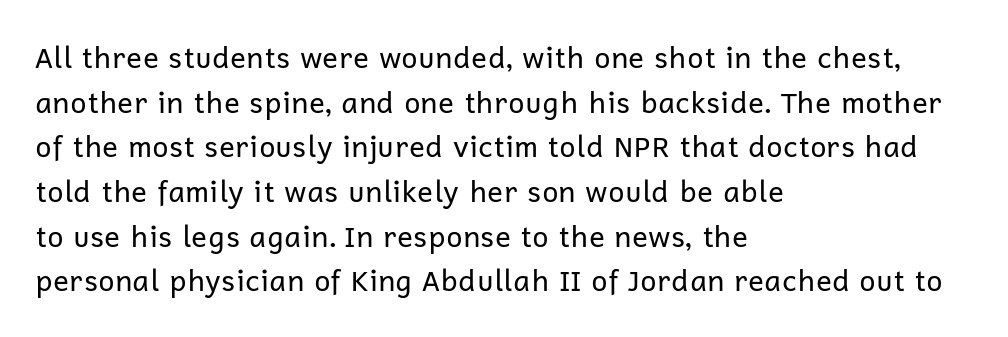
{"serif": "no", "italic": "no", "bold": "no", "weight": "regular", "width": "normal", "stroke_contrast": "low", "x_height": "medium", "monospaced": "no", "underline": "no", "align": "left", "line_spacing": "normal", "line_spacing_ratio": 1.54, "letter_spacing": "normal", "letter_spacing_em": 0.0, "glyph_px": 29}
